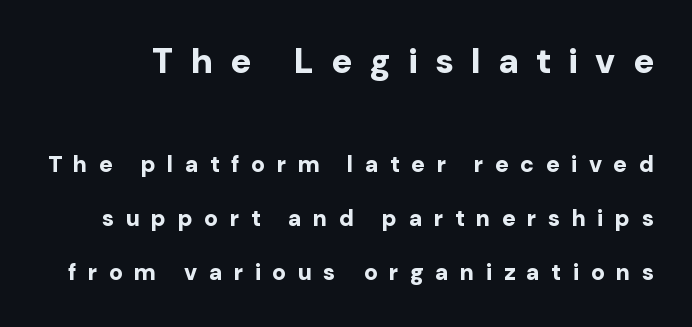
Q: Is the text bold? A: Yes.
Q: Is the text italic (slanted)? A: No, it is upright.
Q: Is the typeface a serif or a sans-serif typeface? A: Sans-serif.
Q: Is the text underlined? A: No.
Q: Is the spacing between letters normal or unusually wide? A: Unusually wide.
Q: Is the spacing between lines tight, normal or loose? A: Loose.
Q: Which block of text is set in a larger size, the first (top) or the second (bottom)? A: The first (top) one.
Q: Width (condensed, normal, or wide)? A: Normal.
Q: Stroke contrast? A: Low.
Q: x-height? A: Medium.
Q: Monospaced? A: No.
